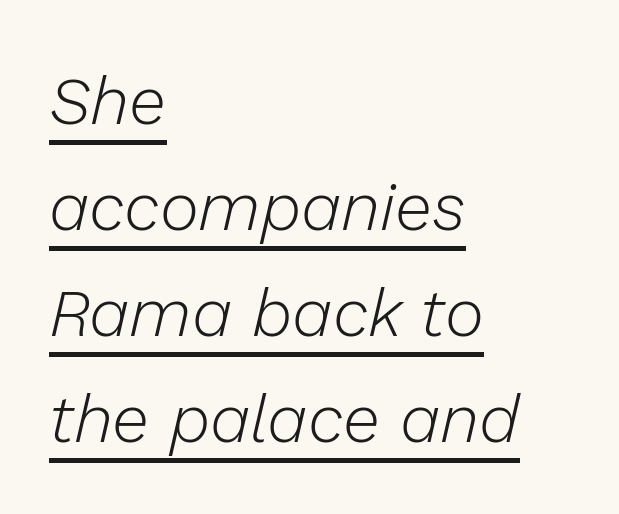
{"italic": "yes", "lean": "right", "slant_degrees": 13, "bold": "no", "weight": "light", "width": "normal", "stroke_contrast": "low", "x_height": "medium", "monospaced": "no", "underline": "yes", "align": "left", "line_spacing": "normal", "line_spacing_ratio": 1.58, "letter_spacing": "normal", "letter_spacing_em": 0.0, "glyph_px": 67}
